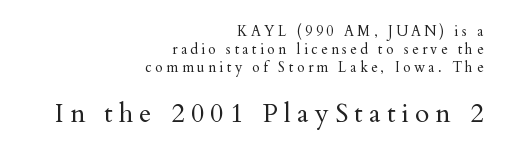
Q: Is the text bold? A: No.
Q: Is the text italic (slanted)? A: No, it is upright.
Q: Is the text underlined? A: No.
Q: How is the paragraph aligned? A: Right-aligned.
Q: Is the spacing between letters normal or unusually wide? A: Unusually wide.
Q: Is the spacing between lines tight, normal or loose? A: Normal.
Q: Which block of text is set in a larger size, the first (top) or the second (bottom)? A: The second (bottom) one.
